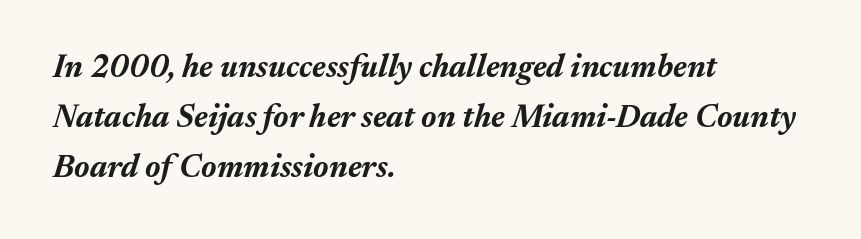
{"italic": "yes", "lean": "right", "slant_degrees": 17, "bold": "yes", "weight": "bold", "width": "normal", "stroke_contrast": "medium", "x_height": "medium", "monospaced": "no", "underline": "no", "align": "left", "line_spacing": "normal", "line_spacing_ratio": 1.56, "letter_spacing": "normal", "letter_spacing_em": 0.0, "glyph_px": 32}
